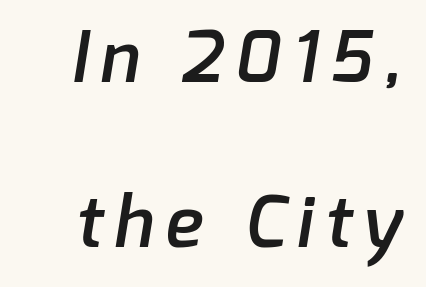
Nobody drew a line under any word here. Nothing sits at the stroke ends, so this counts as sans-serif. The rendering uses a semibold face; strokes are thickened but not to full bold. You could not count columns in this text — the font is proportionally spaced. Each new line begins a long way beneath the previous one.
